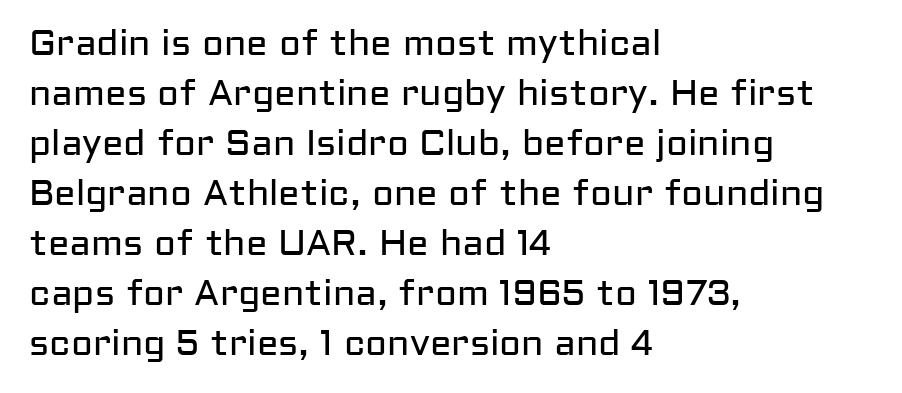
If you drew a line through each stem, it would be perfectly vertical. The passage shown is typeset with a sans-serif family. Leading: standard. Weight: not bold — regular or lighter. The passage is arranged the way most books set body copy — flush left. Bare-footed words on every line.
